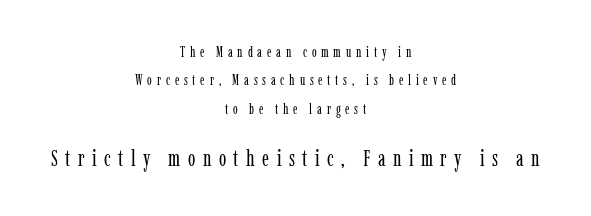
Each new line begins a long way beneath the previous one. Which chunk is bigger? The second one — the bottom block dwarfs the top. Neither beginnings nor endings align; midpoints do. The area under the type is left untouched.
